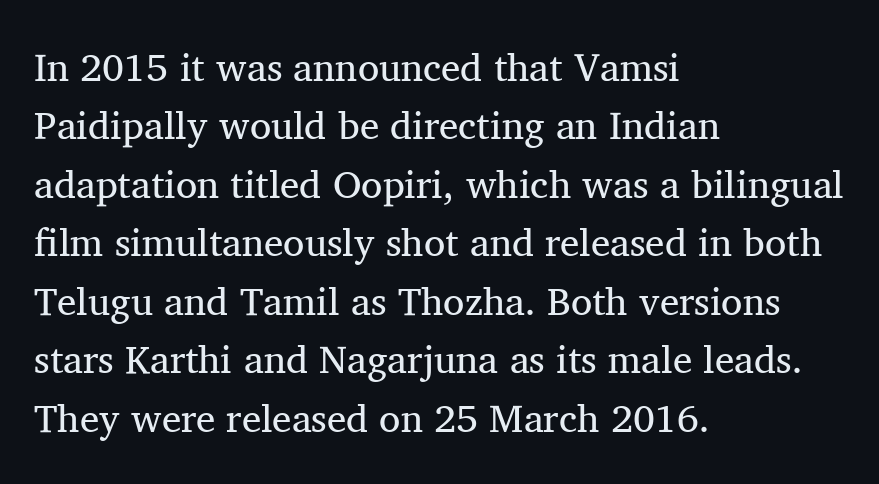
The image shows 39 px regular-weight serif type, upright; set left-aligned, normal line spacing (1.5x), normal letter spacing, not underlined; medium stroke contrast and a medium x-height.
